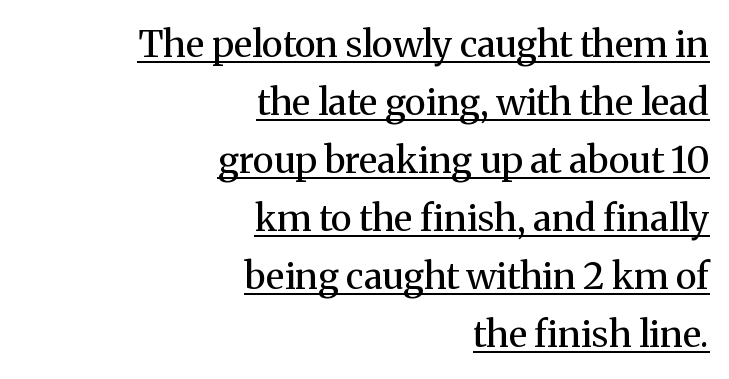
Q: Is the text bold? A: No.
Q: Is the text italic (slanted)? A: No, it is upright.
Q: Is the typeface a serif or a sans-serif typeface? A: Serif.
Q: Is the text underlined? A: Yes.
Q: How is the paragraph aligned? A: Right-aligned.
Q: Is the spacing between letters normal or unusually wide? A: Normal.
Q: Is the spacing between lines tight, normal or loose? A: Normal.
Q: Width (condensed, normal, or wide)? A: Normal.
Q: Stroke contrast? A: Medium.
Q: x-height? A: Medium.
Q: Monospaced? A: No.
